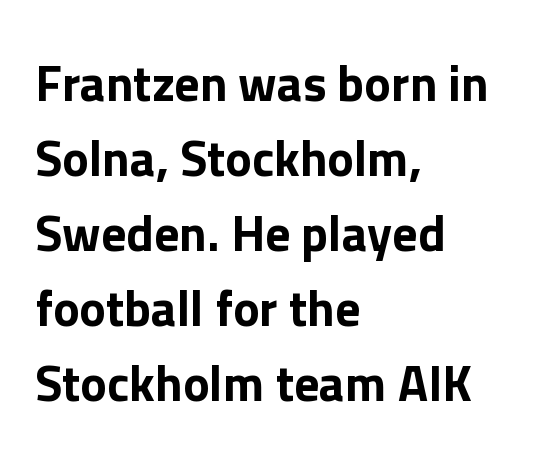
The paragraph has a hard left edge and a soft right edge. These lines are composed in type without serifs. Inter-character spacing is left at the font's built-in metrics. Descenders hang freely into open space.
